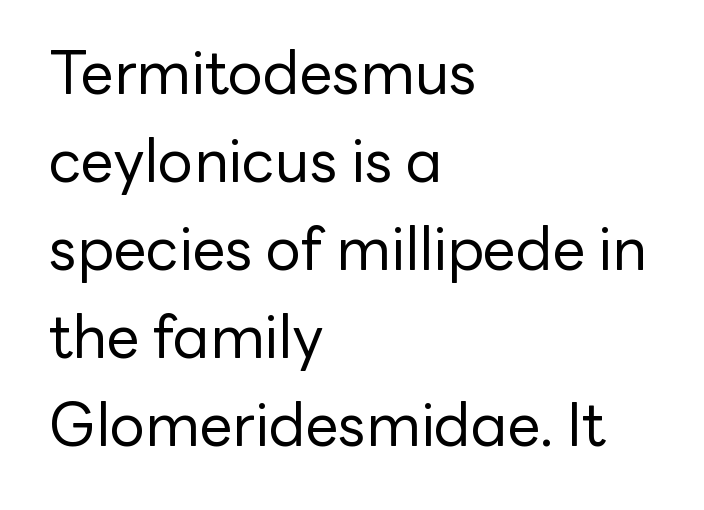
Posture: upright roman. Proportional: the letters do not fall into vertical columns. The passage shown is typeset with a sans-serif family. Horizontal bands of white between lines are of average thickness.
